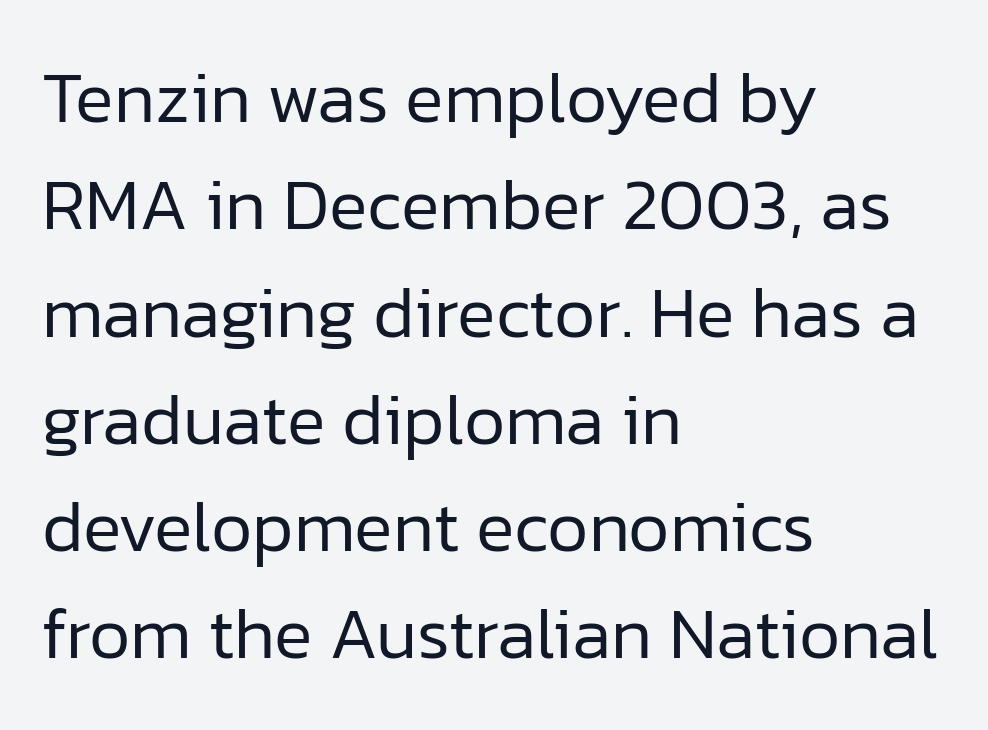
{"serif": "no", "italic": "no", "bold": "no", "weight": "regular", "width": "normal", "stroke_contrast": "low", "x_height": "medium", "monospaced": "no", "underline": "no", "align": "left", "line_spacing": "normal", "line_spacing_ratio": 1.49, "letter_spacing": "normal", "letter_spacing_em": 0.0, "glyph_px": 72}
